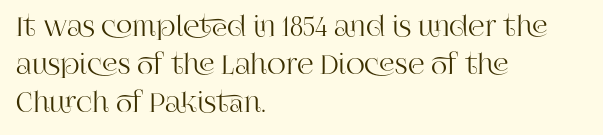
Vertical strokes here are truly vertical. Inter-character spacing is left at the font's built-in metrics. Beneath every word, the page is bare. The typesetter chose a ragged-right arrangement here. Quick note: interline space is typical.
